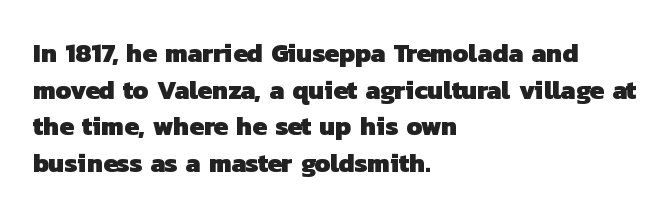
The image shows 26 px bold type; set left-aligned, normal line spacing (1.41x), normal letter spacing, not underlined.
